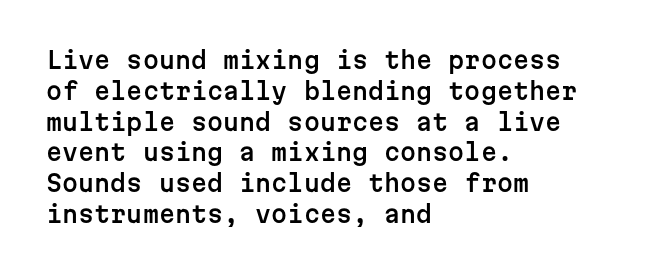
The glyphs are unaccompanied by any horizontal stroke below them. Quick note: not italic, upright. Each word holds together tightly as a unit, with standard inter-letter gaps. The paragraph shown leans on its left margin. Does the leading feel generous? No, just average.
